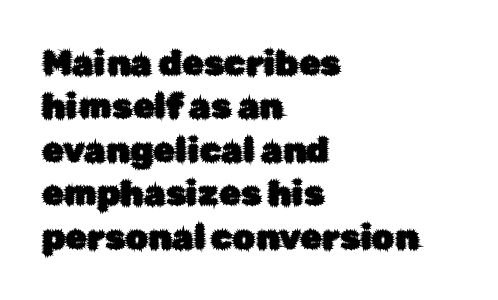
Q: Is the text italic (slanted)? A: No, it is upright.
Q: Is the typeface a serif or a sans-serif typeface? A: Sans-serif.
Q: Is the text underlined? A: No.
Q: How is the paragraph aligned? A: Left-aligned.
Q: Is the spacing between letters normal or unusually wide? A: Normal.
Q: Width (condensed, normal, or wide)? A: Normal.
Q: Stroke contrast? A: Low.
Q: x-height? A: Medium.
Q: Monospaced? A: No.
